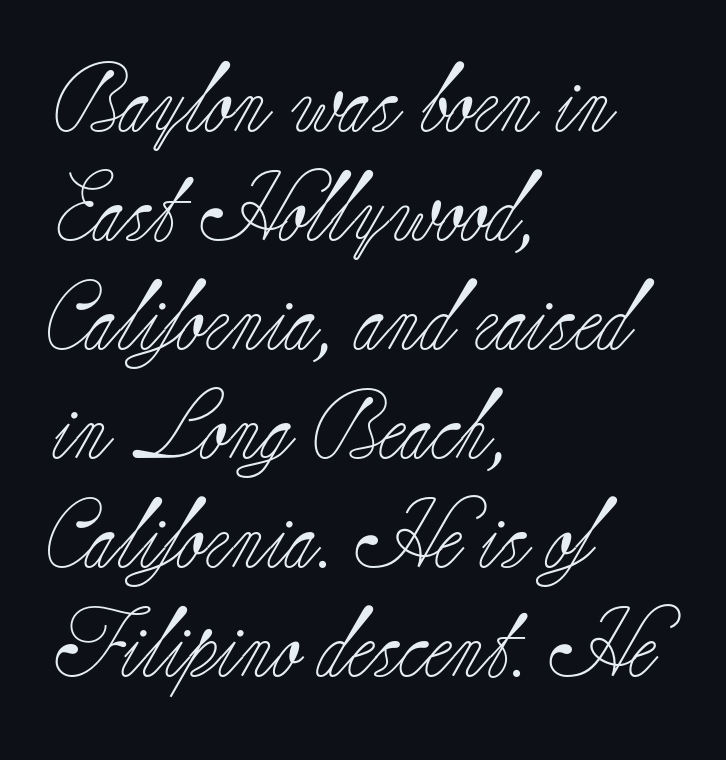
The image shows 69 px light serif type; set left-aligned, normal line spacing (1.58x), normal letter spacing, not underlined; low stroke contrast and a small x-height.
